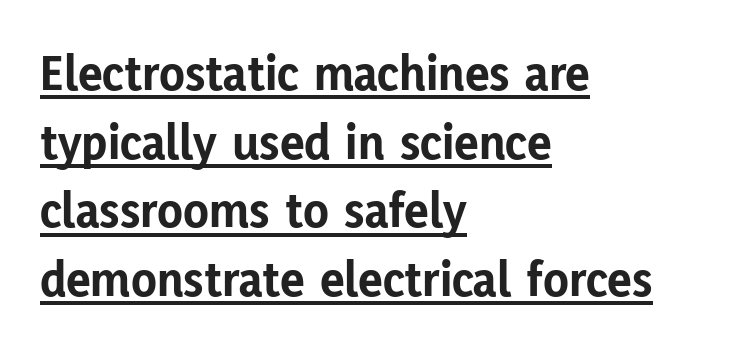
{"serif": "no", "italic": "no", "bold": "yes", "weight": "bold", "width": "normal", "stroke_contrast": "low", "x_height": "medium", "monospaced": "no", "underline": "yes", "align": "left", "line_spacing": "normal", "line_spacing_ratio": 1.32, "letter_spacing": "normal", "letter_spacing_em": 0.0, "glyph_px": 52}
